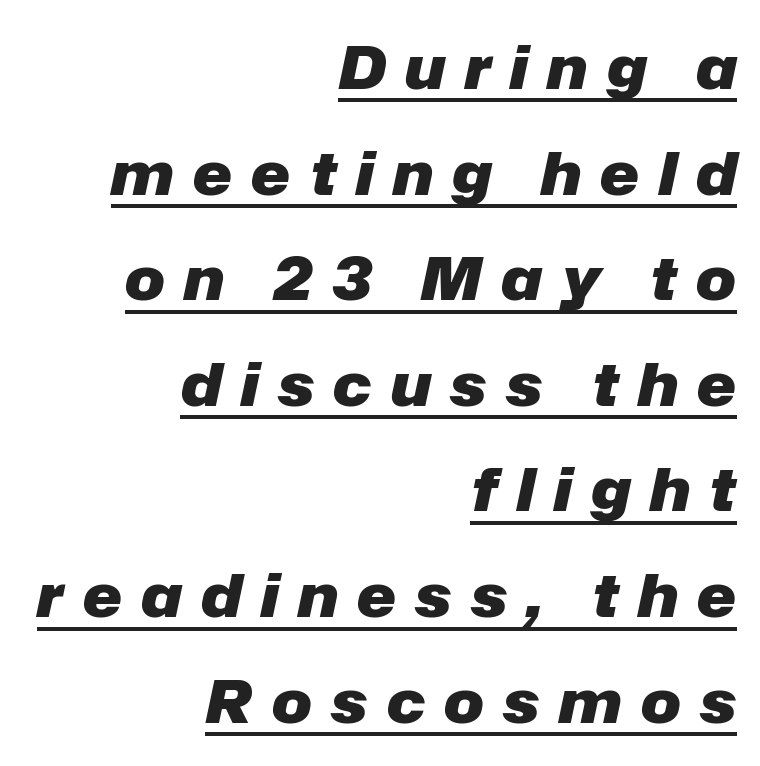
How heavy is the stroke? Heavy — this is a bold. Tracking here is generous; glyphs stand well apart from one another. A baseline rule has been typeset under these characters. The rendering anchors every line to the right-hand side.
